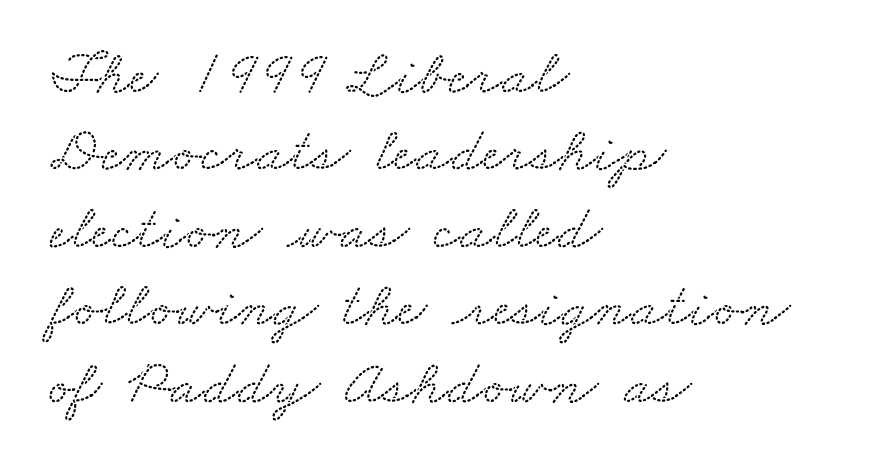
{"width": "wide", "stroke_contrast": "low", "x_height": "small", "monospaced": "no", "underline": "no", "align": "left", "line_spacing_ratio": 1.23, "letter_spacing": "normal", "letter_spacing_em": 0.0, "glyph_px": 63}
